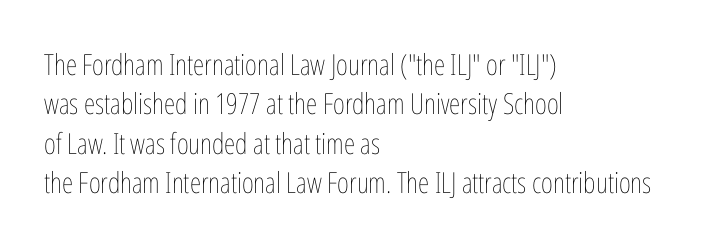
Q: Is the text bold? A: No.
Q: Is the text italic (slanted)? A: No, it is upright.
Q: Is the text underlined? A: No.
Q: How is the paragraph aligned? A: Left-aligned.
Q: Is the spacing between letters normal or unusually wide? A: Normal.
Q: Is the spacing between lines tight, normal or loose? A: Normal.
Q: Width (condensed, normal, or wide)? A: Condensed.
Q: Stroke contrast? A: Low.
Q: x-height? A: Medium.
Q: Monospaced? A: No.
